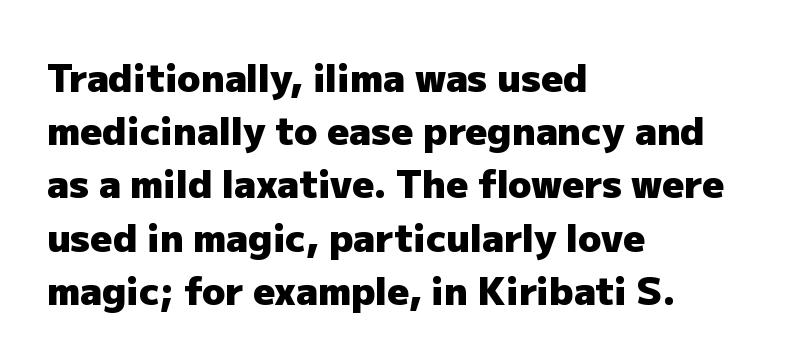
Q: Is the text bold? A: Yes.
Q: Is the text italic (slanted)? A: No, it is upright.
Q: Is the typeface a serif or a sans-serif typeface? A: Sans-serif.
Q: Is the text underlined? A: No.
Q: How is the paragraph aligned? A: Left-aligned.
Q: Is the spacing between letters normal or unusually wide? A: Normal.
Q: Is the spacing between lines tight, normal or loose? A: Normal.
Q: Width (condensed, normal, or wide)? A: Normal.
Q: Stroke contrast? A: Low.
Q: x-height? A: Medium.
Q: Monospaced? A: No.
